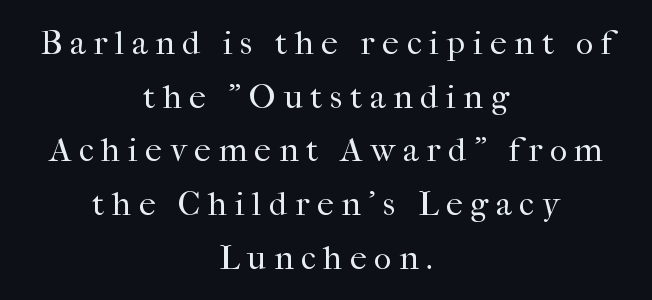
The rendering uses natural spacing where letterforms have individual widths. A bare baseline throughout the passage. Stems here are at most as thick as an everyday book face. The text block is weighted toward neither margin, spreading evenly from the middle. These lines are composed in type with serifs. The line-height multiplier appears to be the usual default.
